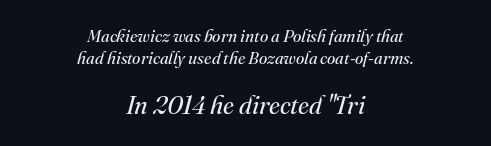
Ink coverage per letter is moderate at most. A centered setting, common on invitations and titles, is used for this passage. A typesetter would mark this as italic. Does extra space separate the letters? No, they use regular spacing.
